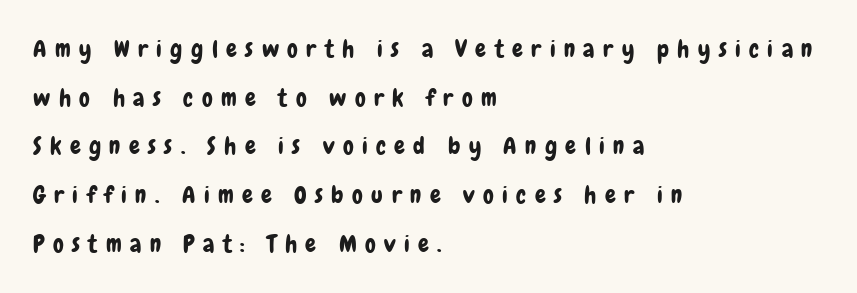
Q: Is the text italic (slanted)? A: No, it is upright.
Q: Is the text underlined? A: No.
Q: How is the paragraph aligned? A: Left-aligned.
Q: Is the spacing between letters normal or unusually wide? A: Unusually wide.
Q: Is the spacing between lines tight, normal or loose? A: Loose.
